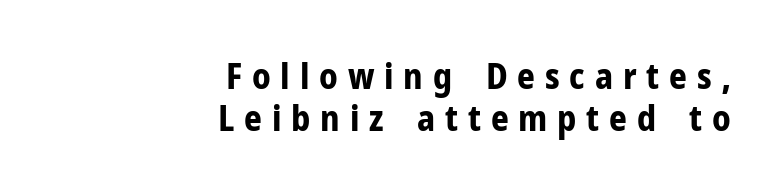
Someone cranked the tracking dial way up on this one. These lines stack with their right ends in a neat column. Each letter keeps its own natural width here, so spacing adapts to shape. The glyphs have the mass of a bold cut. The font family rendered here belongs to the sans-serif group. Any mark beneath the type? The region is blank.
